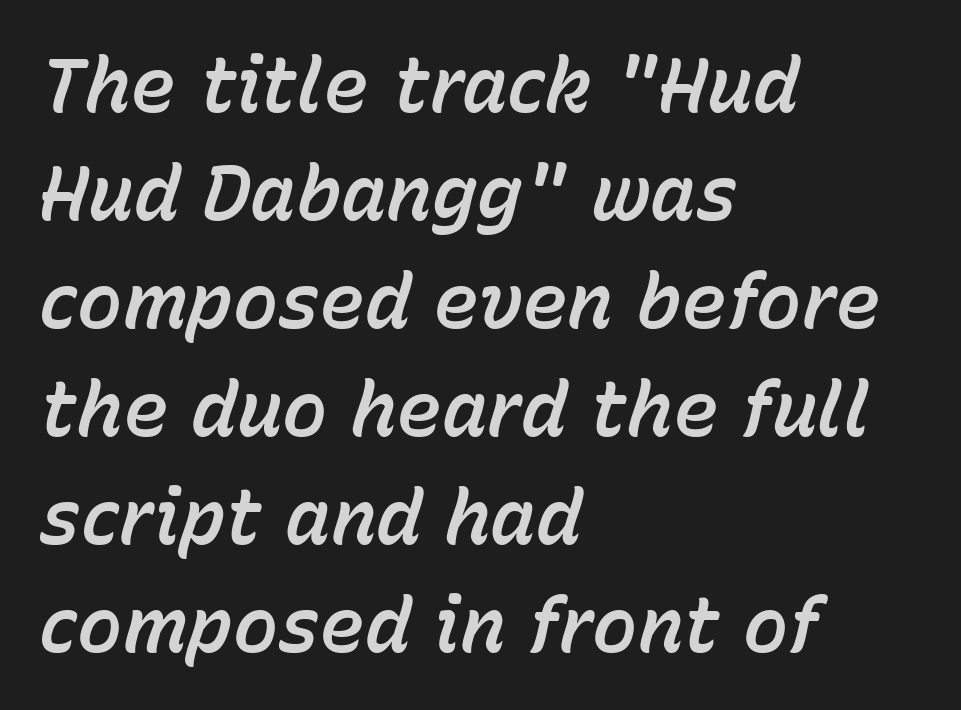
The image shows 76 px text type, italic (leaning right); set left-aligned, normal line spacing (1.42x), normal letter spacing, not underlined; low stroke contrast and a medium x-height.
